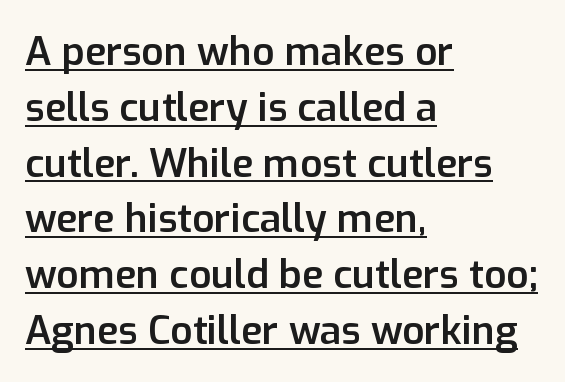
What weight is shown? A semibold, between regular and bold. To sum up the face: it is a sans, with no serifs. Evenly set lines give the paragraph a standard silhouette. Look at the tracking — it's just the regular setting, nothing added. Do the characters align in a grid? No, the font is proportional.
